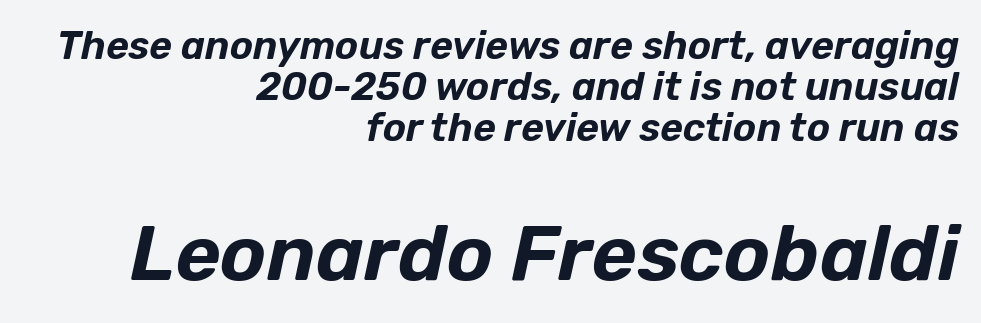
Slant detected: the letters are inclined. Summary of vertical rhythm: compact, with narrow interline spacing. Do the characters align in a grid? No, the font is proportional. Honestly, the letter spacing is just normal — you wouldn't notice it. Typeset ragged left — the right edge is the straight one. The passage shown is not underscored anywhere.
